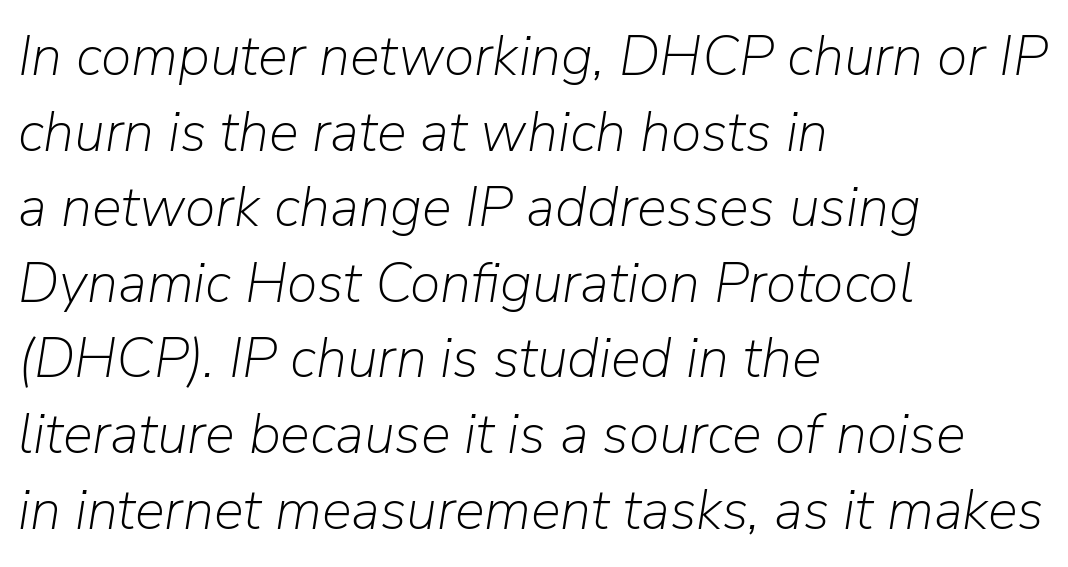
{"italic": "yes", "lean": "right", "slant_degrees": 9, "bold": "no", "weight": "light", "width": "normal", "stroke_contrast": "low", "x_height": "medium", "monospaced": "no", "underline": "no", "align": "left", "line_spacing": "normal", "line_spacing_ratio": 1.35, "letter_spacing": "normal", "letter_spacing_em": 0.0, "glyph_px": 56}
